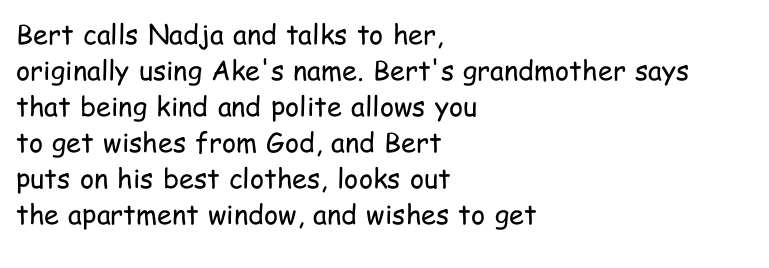
{"italic": "no", "bold": "no", "underline": "no", "align": "left", "line_spacing": "normal", "line_spacing_ratio": 1.33, "letter_spacing": "normal", "letter_spacing_em": 0.0, "glyph_px": 27}
